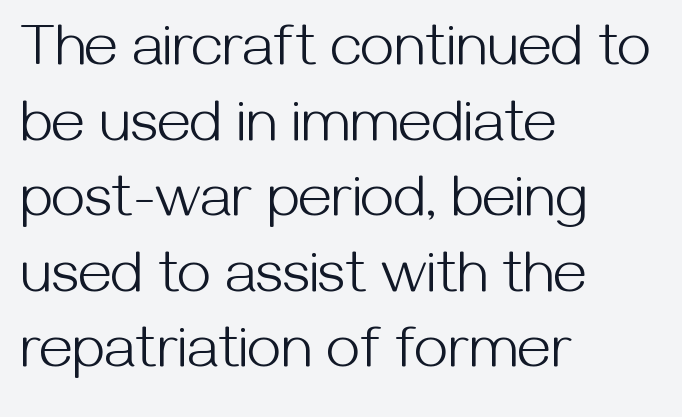
The image shows 60 px light sans-serif type, upright; set left-aligned, normal line spacing (1.26x), normal letter spacing, not underlined; medium stroke contrast and a medium x-height.
